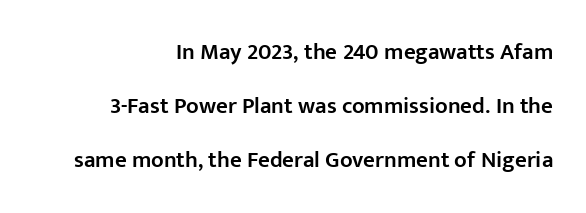
{"italic": "no", "bold": "semi", "underline": "no", "align": "right", "line_spacing": "loose", "line_spacing_ratio": 2.34, "letter_spacing": "normal", "letter_spacing_em": 0.0, "glyph_px": 23}
